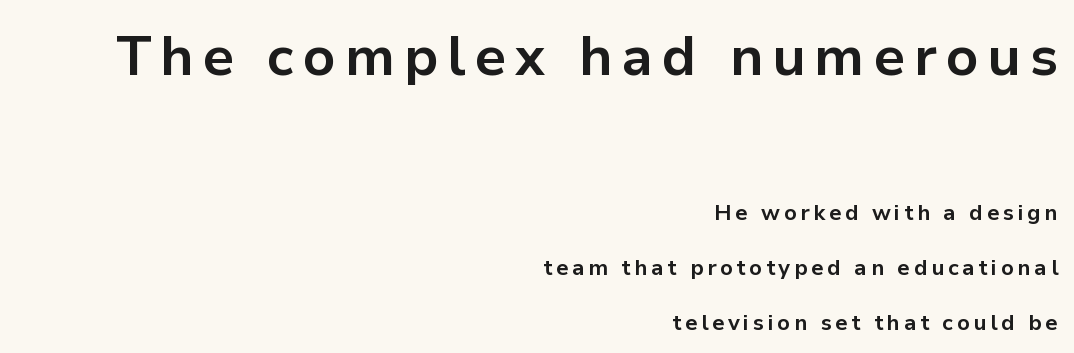
The image shows 55 px bold sans-serif type, upright; set right-aligned, loose line spacing (2.48x), not underlined; the first (top) block is 2.5x larger; low stroke contrast and a medium x-height.
